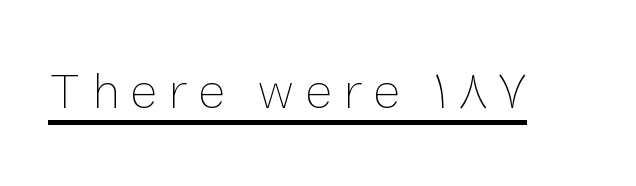
Weight: not bold — regular or lighter. Style check: upright. Glance below the letters and you will spot a drawn line. You could only call the tracking loose — the letters float apart.
